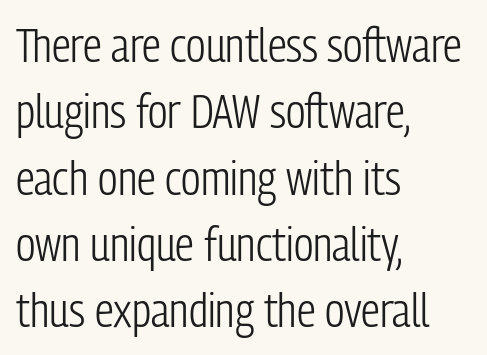
Q: Is the text bold? A: No.
Q: Is the text italic (slanted)? A: No, it is upright.
Q: Is the typeface a serif or a sans-serif typeface? A: Sans-serif.
Q: Is the text underlined? A: No.
Q: How is the paragraph aligned? A: Left-aligned.
Q: Is the spacing between letters normal or unusually wide? A: Normal.
Q: Is the spacing between lines tight, normal or loose? A: Normal.
Q: Width (condensed, normal, or wide)? A: Condensed.
Q: Stroke contrast? A: Low.
Q: x-height? A: Medium.
Q: Monospaced? A: No.
